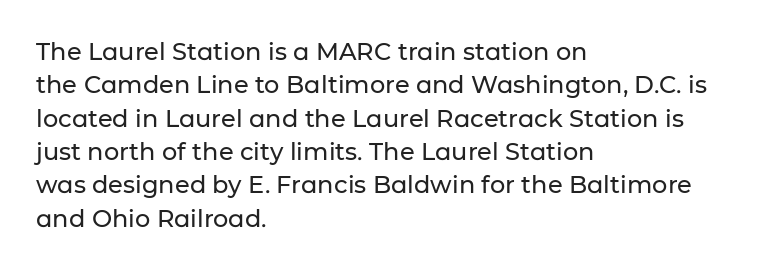
Style check: upright. Bare-footed words on every line. The passage shown has conventional tracking throughout. If you measured baseline to baseline, you'd find a middling distance. A student would call this left alignment; a typographer would say flush left, rag right.
